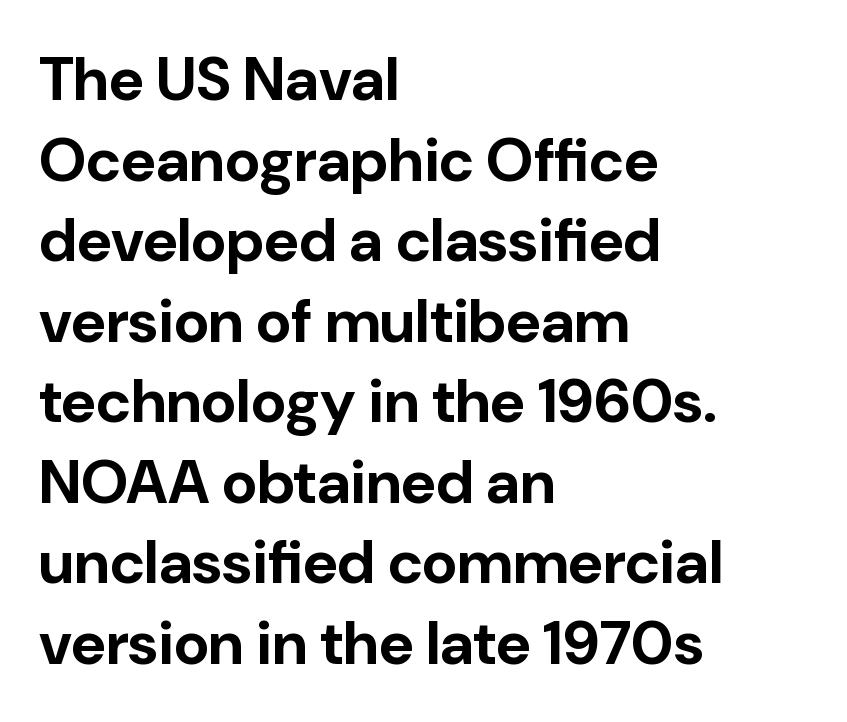
The image shows 61 px bold sans-serif type, upright; set left-aligned, normal line spacing (1.32x), normal letter spacing, not underlined; low stroke contrast and a medium x-height.
